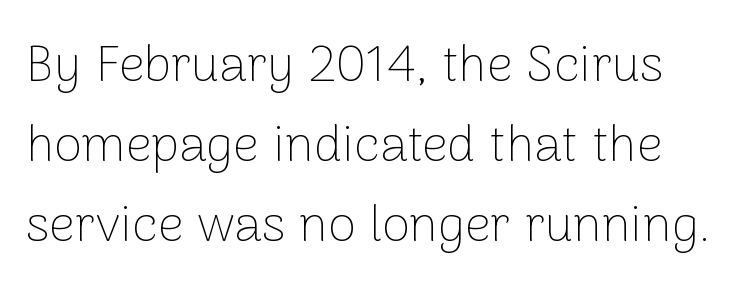
{"serif": "no", "italic": "no", "bold": "no", "weight": "thin", "width": "normal", "stroke_contrast": "low", "x_height": "medium", "monospaced": "no", "underline": "no", "line_spacing": "normal", "line_spacing_ratio": 1.57, "letter_spacing": "normal", "letter_spacing_em": 0.0, "glyph_px": 51}
